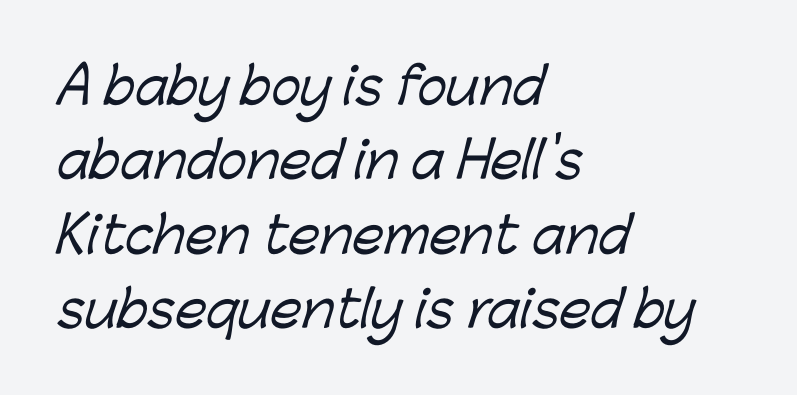
Note the varied advance widths — an 'i' is clearly narrower than an 'm'. The text was rendered using a sans face with plain stroke endings. The horizontal fit of the characters is conventional and even. This rendering features lettering with no underline.
